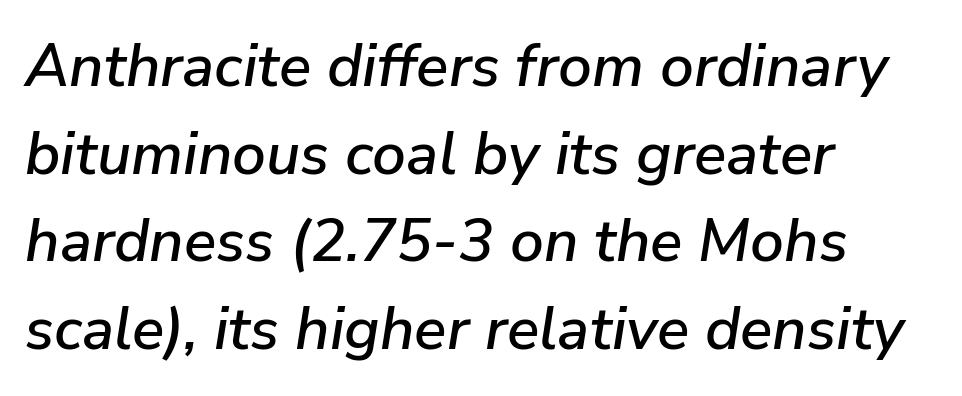
The letters are slanted; this is an italic face. These lines are set flush left with a ragged right edge. Does extra space separate the letters? No, they use regular spacing. The letters advance in unequal steps, a hallmark of proportional type. The space directly below the letters is spotless.
